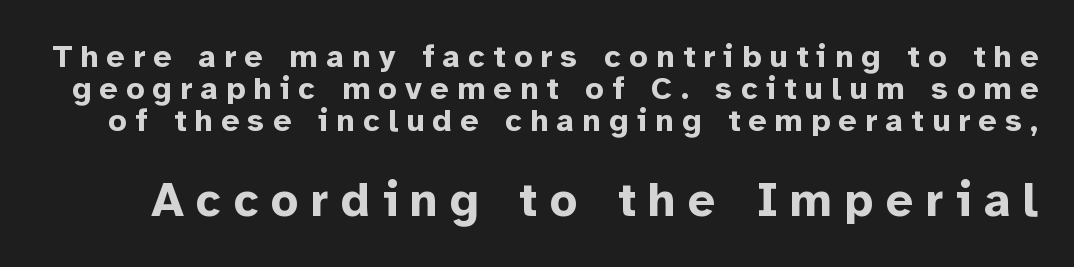
The image shows 48 px bold sans-serif type, upright; set tight line spacing (1.0x), unusually wide letter spacing (+0.26 em), not underlined; the second (bottom) block is 1.5x larger; low stroke contrast and a medium x-height.
